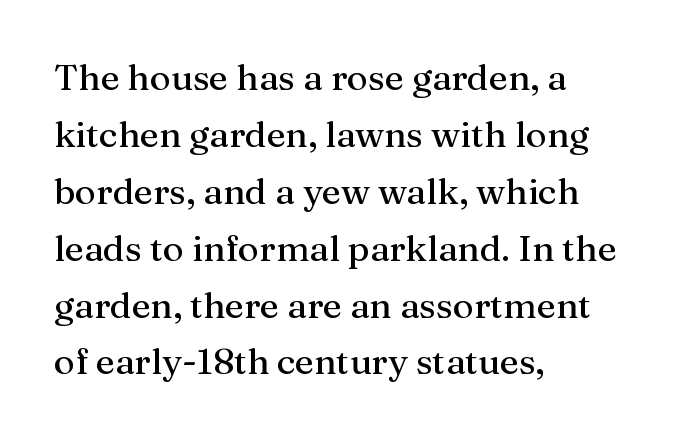
{"serif": "yes", "italic": "no", "width": "normal", "stroke_contrast": "medium", "x_height": "medium", "monospaced": "no", "underline": "no", "align": "left", "line_spacing": "normal", "line_spacing_ratio": 1.58, "letter_spacing": "normal", "letter_spacing_em": 0.0, "glyph_px": 36}
